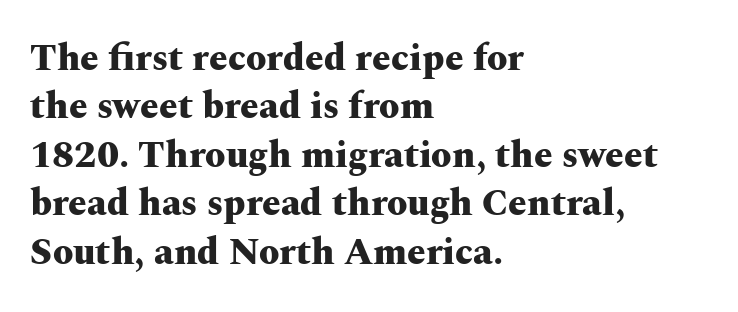
{"serif": "yes", "italic": "no", "bold": "yes", "weight": "heavy", "width": "wide", "stroke_contrast": "medium", "x_height": "medium", "monospaced": "no", "underline": "no", "align": "left", "line_spacing": "normal", "line_spacing_ratio": 1.31, "letter_spacing": "normal", "letter_spacing_em": 0.0, "glyph_px": 37}
